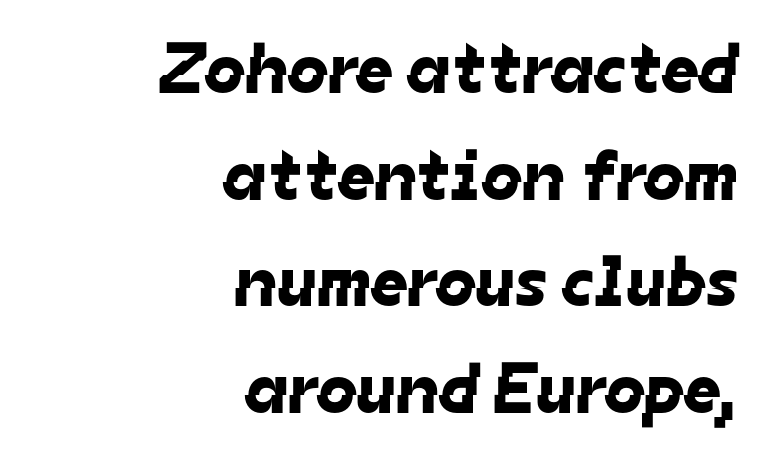
Q: Is the typeface a serif or a sans-serif typeface? A: Sans-serif.
Q: Is the text underlined? A: No.
Q: How is the paragraph aligned? A: Right-aligned.
Q: Is the spacing between letters normal or unusually wide? A: Normal.
Q: Is the spacing between lines tight, normal or loose? A: Normal.
Q: Width (condensed, normal, or wide)? A: Normal.
Q: Stroke contrast? A: Low.
Q: x-height? A: Medium.
Q: Monospaced? A: No.
